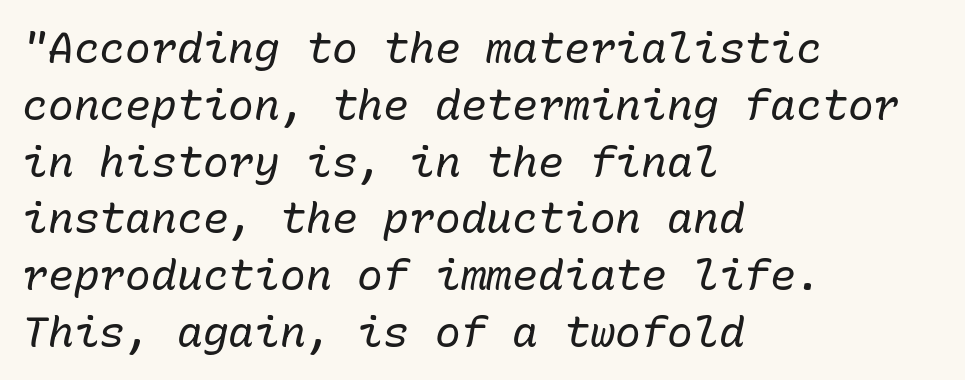
The image shows 43 px regular-weight type, italic (leaning right), monospaced; set left-aligned, normal line spacing (1.32x), normal letter spacing, not underlined; low stroke contrast and a medium x-height.
